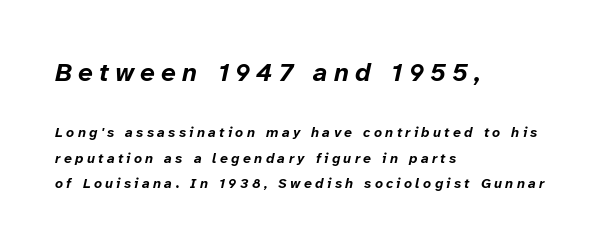
There's an unmistakable incline to the writing here. The rendering shrinks the type as you move from the upper chunk to the lower. Tracking here is generous; glyphs stand well apart from one another. Check the space under the baseline: it is left empty. Each glyph is drawn with heavy, bold strokes.
